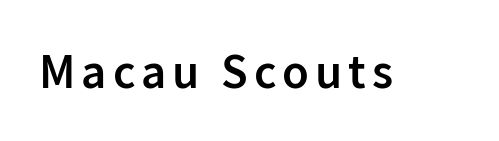
The image shows 49 px semibold sans-serif type, upright; set not underlined; low stroke contrast and a medium x-height.
